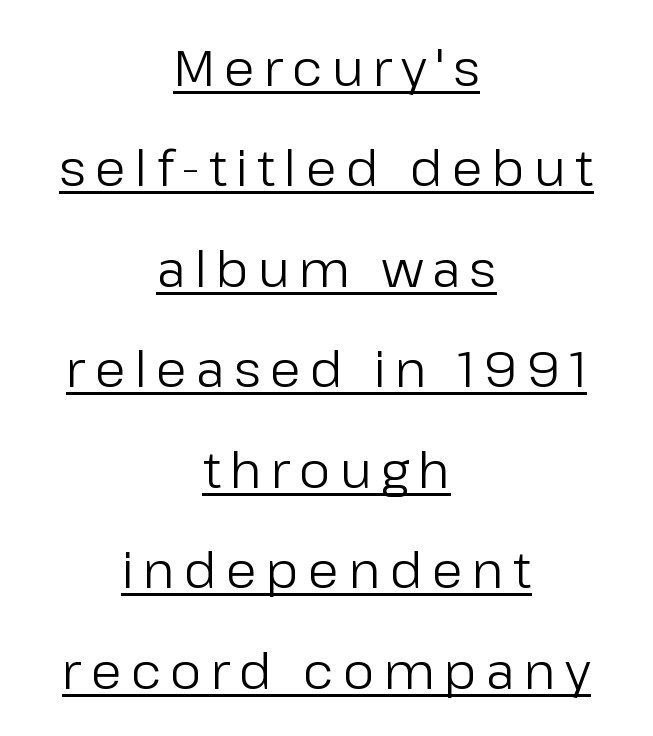
{"serif": "no", "italic": "no", "bold": "no", "weight": "regular", "width": "normal", "stroke_contrast": "low", "x_height": "medium", "monospaced": "no", "underline": "yes", "align": "center", "line_spacing": "loose", "line_spacing_ratio": 2.01, "glyph_px": 50}
